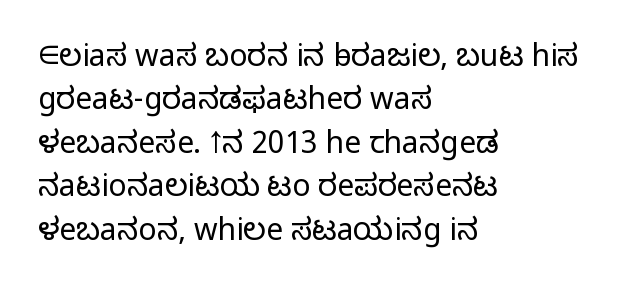
{"serif": "no", "italic": "no", "bold": "no", "weight": "light", "width": "normal", "stroke_contrast": "low", "x_height": "medium", "monospaced": "no", "underline": "no", "align": "left", "line_spacing": "normal", "line_spacing_ratio": 1.45, "letter_spacing": "normal", "letter_spacing_em": 0.0, "glyph_px": 30}
